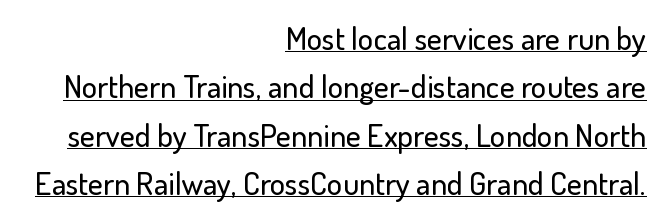
Q: Is the text italic (slanted)? A: No, it is upright.
Q: Is the typeface a serif or a sans-serif typeface? A: Sans-serif.
Q: Is the text underlined? A: Yes.
Q: How is the paragraph aligned? A: Right-aligned.
Q: Is the spacing between letters normal or unusually wide? A: Normal.
Q: Is the spacing between lines tight, normal or loose? A: Normal.
Q: Width (condensed, normal, or wide)? A: Normal.
Q: Stroke contrast? A: Low.
Q: x-height? A: Small.
Q: Monospaced? A: No.
